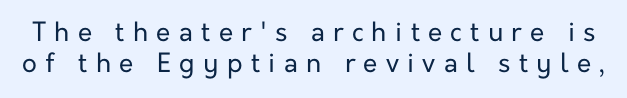
Ink coverage per letter is moderate at most. The space beneath each line is pristine and unruled. The letters stand upright; this is a roman face. Observe the wide spacing: letters keep a clear distance from each other.
